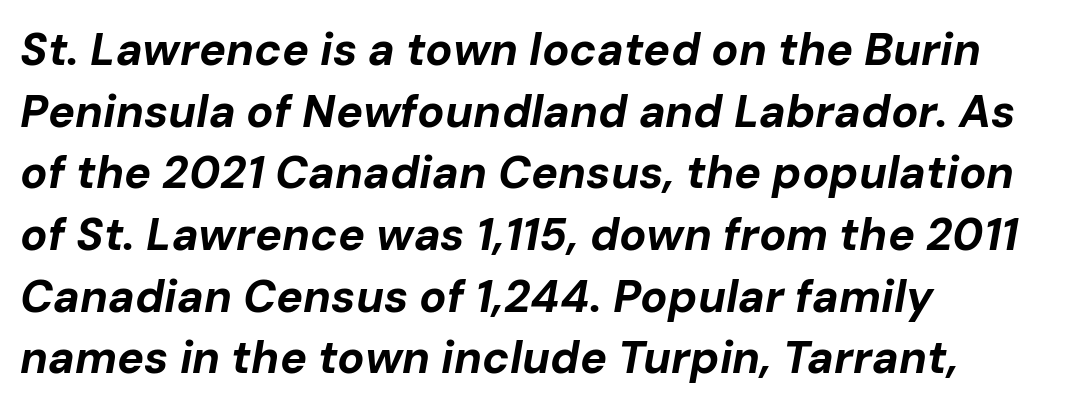
Q: Is the text bold? A: Yes.
Q: Is the text italic (slanted)? A: Yes, it leans right by about 10 degrees.
Q: Is the text underlined? A: No.
Q: How is the paragraph aligned? A: Left-aligned.
Q: Is the spacing between letters normal or unusually wide? A: Normal.
Q: Is the spacing between lines tight, normal or loose? A: Normal.
Q: Width (condensed, normal, or wide)? A: Normal.
Q: Stroke contrast? A: Low.
Q: x-height? A: Medium.
Q: Monospaced? A: No.
